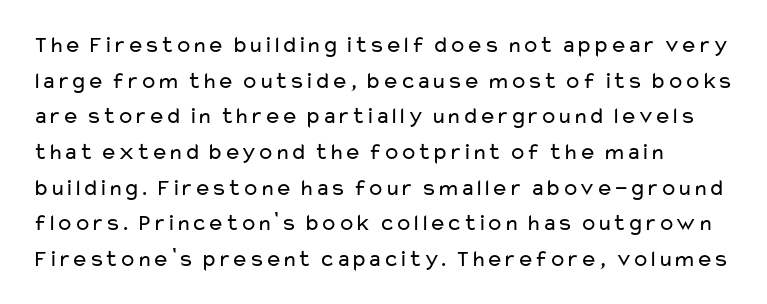
The image shows 23 px text type, upright; set normal line spacing (1.55x), normal letter spacing, not underlined.
